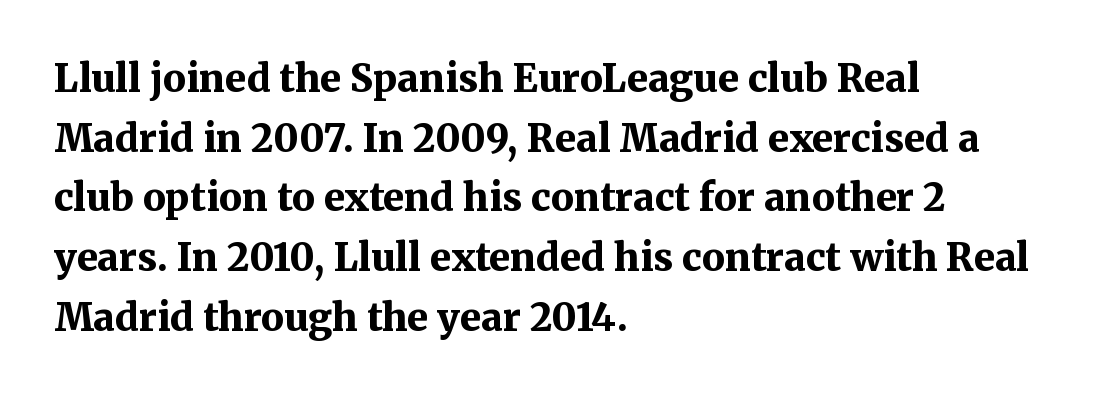
Q: Is the text bold? A: Yes.
Q: Is the text italic (slanted)? A: No, it is upright.
Q: Is the typeface a serif or a sans-serif typeface? A: Serif.
Q: Is the text underlined? A: No.
Q: How is the paragraph aligned? A: Left-aligned.
Q: Is the spacing between letters normal or unusually wide? A: Normal.
Q: Is the spacing between lines tight, normal or loose? A: Normal.
Q: Width (condensed, normal, or wide)? A: Normal.
Q: Stroke contrast? A: Medium.
Q: x-height? A: Medium.
Q: Monospaced? A: No.
